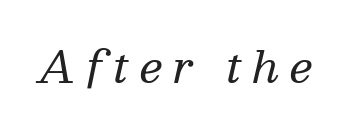
{"serif": "yes", "italic": "yes", "lean": "right", "slant_degrees": 13, "bold": "no", "weight": "regular", "width": "normal", "stroke_contrast": "medium", "x_height": "medium", "monospaced": "no", "underline": "no", "letter_spacing": "wide", "letter_spacing_em": 0.24, "glyph_px": 43}
